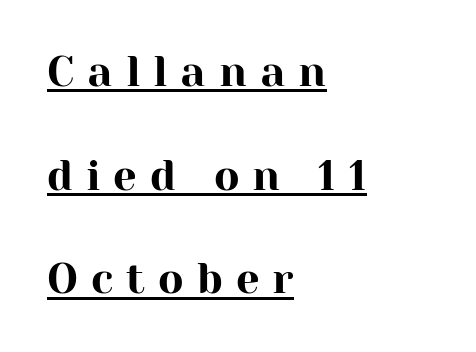
Q: Is the text italic (slanted)? A: No, it is upright.
Q: Is the typeface a serif or a sans-serif typeface? A: Serif.
Q: Is the text underlined? A: Yes.
Q: How is the paragraph aligned? A: Left-aligned.
Q: Is the spacing between letters normal or unusually wide? A: Unusually wide.
Q: Is the spacing between lines tight, normal or loose? A: Loose.
Q: Width (condensed, normal, or wide)? A: Normal.
Q: Stroke contrast? A: High.
Q: x-height? A: Medium.
Q: Monospaced? A: No.
